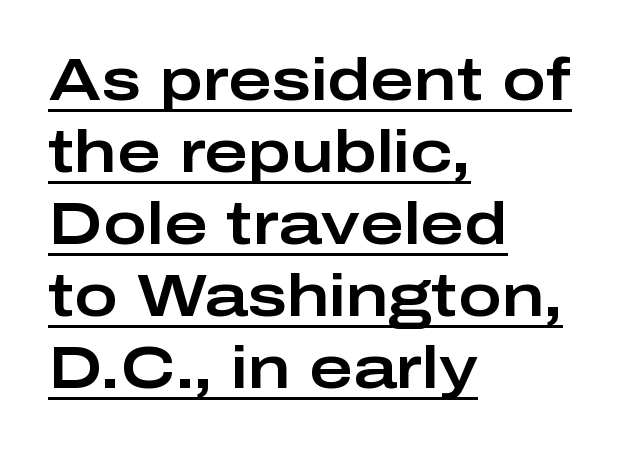
{"serif": "no", "italic": "no", "width": "wide", "stroke_contrast": "low", "x_height": "medium", "monospaced": "no", "underline": "yes", "align": "left", "line_spacing_ratio": 1.22, "letter_spacing": "normal", "letter_spacing_em": 0.0, "glyph_px": 59}
